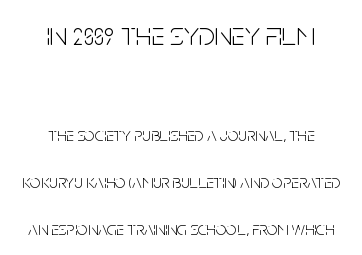
This is roman type, the default non-slanted kind. The rendering shrinks the type as you move from the upper chunk to the lower. Look at the bottom of the vertical strokes: they stop flat, with no serifs. A centered setting, common on invitations and titles, is used for this passage. The face used here is proportionally spaced, like ordinary book or web type.
